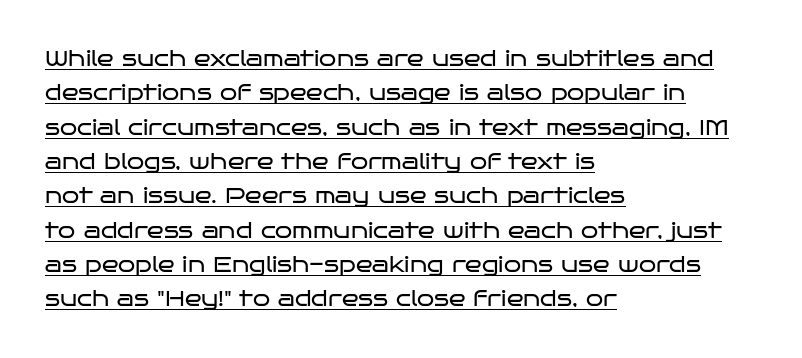
Q: Is the text bold? A: No.
Q: Is the text italic (slanted)? A: No, it is upright.
Q: Is the text underlined? A: Yes.
Q: How is the paragraph aligned? A: Left-aligned.
Q: Is the spacing between letters normal or unusually wide? A: Normal.
Q: Is the spacing between lines tight, normal or loose? A: Normal.
